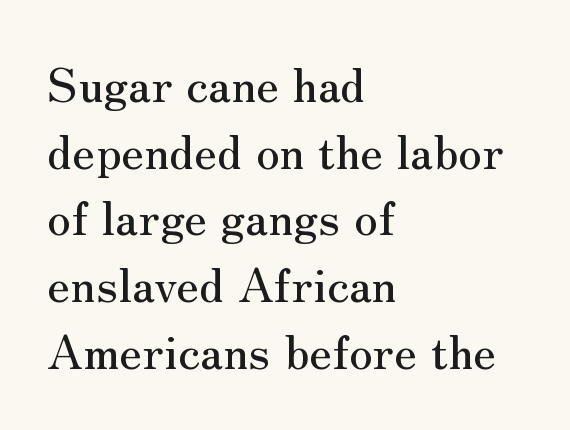
{"serif": "yes", "italic": "no", "width": "normal", "stroke_contrast": "medium", "x_height": "small", "monospaced": "no", "underline": "no", "align": "left", "line_spacing": "normal", "line_spacing_ratio": 1.42, "letter_spacing": "normal", "letter_spacing_em": 0.0, "glyph_px": 47}
